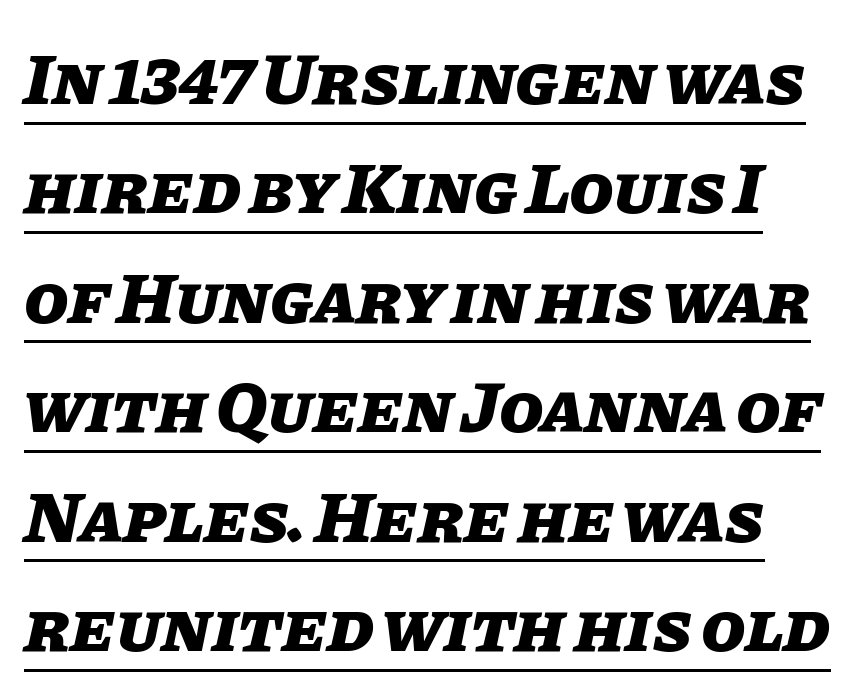
The image shows 72 px heavy type, italic (leaning right); set normal line spacing (1.52x), normal letter spacing, underlined; low stroke contrast and a large x-height.
